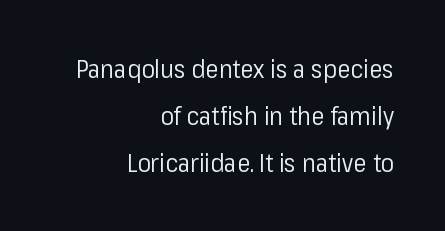
Q: Is the text bold? A: No.
Q: Is the text italic (slanted)? A: No, it is upright.
Q: Is the text underlined? A: No.
Q: How is the paragraph aligned? A: Right-aligned.
Q: Is the spacing between letters normal or unusually wide? A: Normal.
